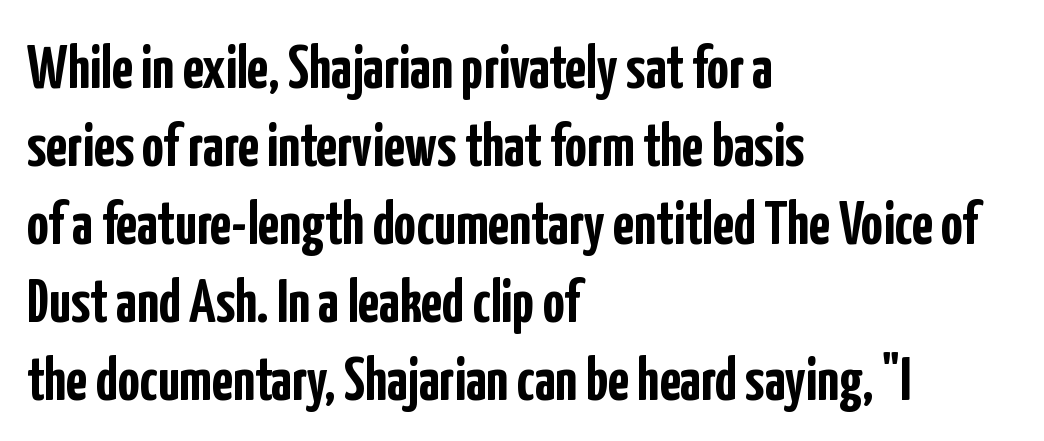
Q: Is the text bold? A: Yes.
Q: Is the text italic (slanted)? A: No, it is upright.
Q: Is the typeface a serif or a sans-serif typeface? A: Sans-serif.
Q: Is the text underlined? A: No.
Q: How is the paragraph aligned? A: Left-aligned.
Q: Is the spacing between letters normal or unusually wide? A: Normal.
Q: Is the spacing between lines tight, normal or loose? A: Normal.
Q: Width (condensed, normal, or wide)? A: Condensed.
Q: Stroke contrast? A: Low.
Q: x-height? A: Medium.
Q: Monospaced? A: No.
